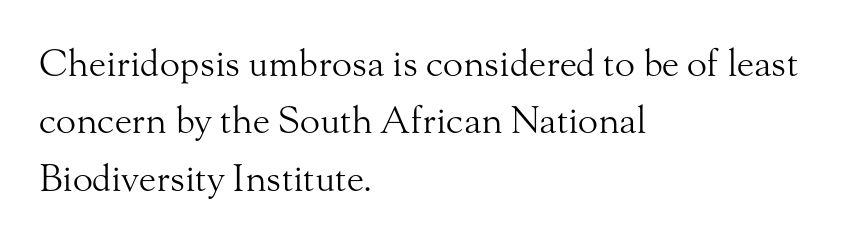
The image shows 37 px light serif type, upright; set left-aligned, normal line spacing (1.55x), normal letter spacing, not underlined; medium stroke contrast and a small x-height.
